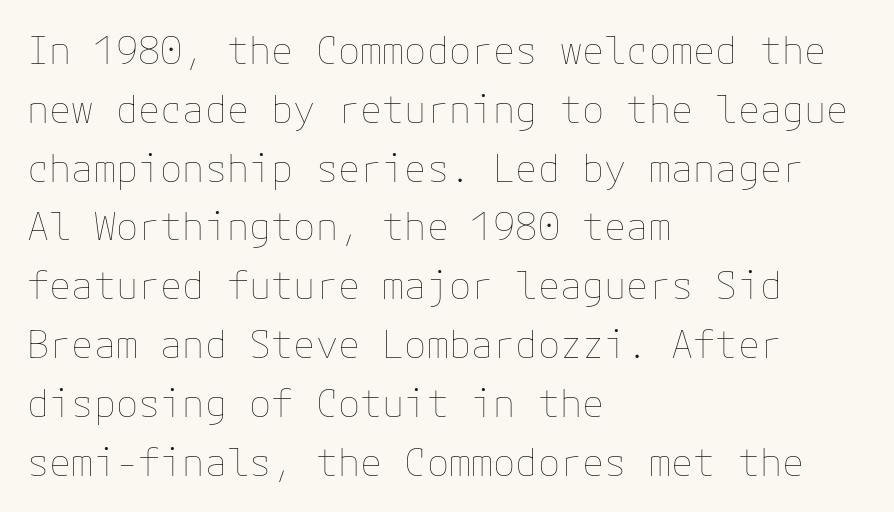
In terms of leading, this rendering sits right in the middle. This sample uses an upright cut, with every glyph sitting square on the baseline. Underline: absent. Nobody touched the tracking dial on this one. Leftover space on each line is placed entirely after the last word.
